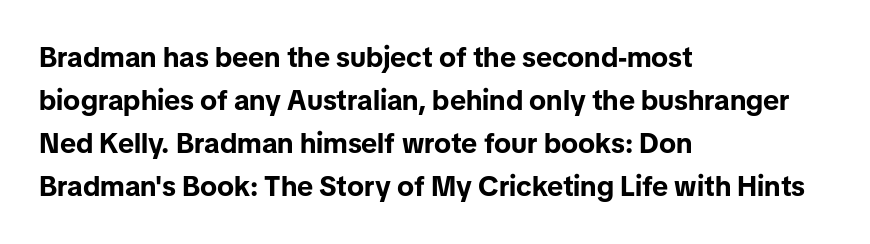
Q: Is the text bold? A: Yes.
Q: Is the text italic (slanted)? A: No, it is upright.
Q: Is the typeface a serif or a sans-serif typeface? A: Sans-serif.
Q: Is the text underlined? A: No.
Q: How is the paragraph aligned? A: Left-aligned.
Q: Is the spacing between letters normal or unusually wide? A: Normal.
Q: Is the spacing between lines tight, normal or loose? A: Normal.
Q: Width (condensed, normal, or wide)? A: Normal.
Q: Stroke contrast? A: Low.
Q: x-height? A: Medium.
Q: Monospaced? A: No.
